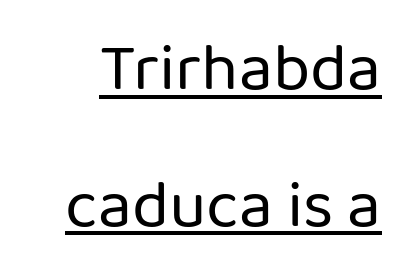
Q: Is the text bold? A: No.
Q: Is the text italic (slanted)? A: No, it is upright.
Q: Is the typeface a serif or a sans-serif typeface? A: Sans-serif.
Q: Is the text underlined? A: Yes.
Q: Is the spacing between letters normal or unusually wide? A: Normal.
Q: Is the spacing between lines tight, normal or loose? A: Loose.
Q: Width (condensed, normal, or wide)? A: Normal.
Q: Stroke contrast? A: Low.
Q: x-height? A: Medium.
Q: Monospaced? A: No.
